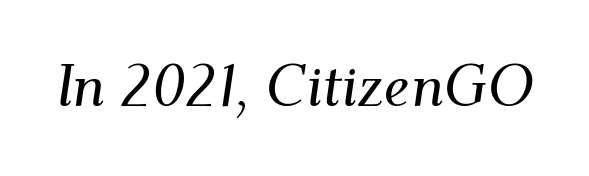
The image shows 60 px serif type, italic (leaning right); set normal letter spacing, not underlined; medium stroke contrast and a small x-height.
